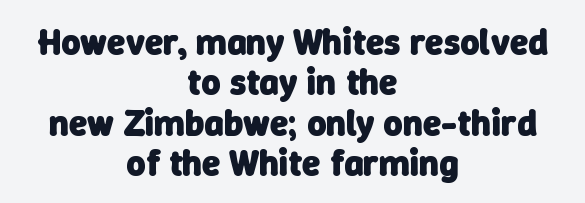
Observe the ordinary spacing: letters are neighbours, not strangers. Successive baselines arrive quickly, one right under another. Typesetter's note: full bold, strokes at maximum text heaviness. Where is the straight margin? There isn't one; the lines are centered. Only glyphs here, with clear space below each row.
